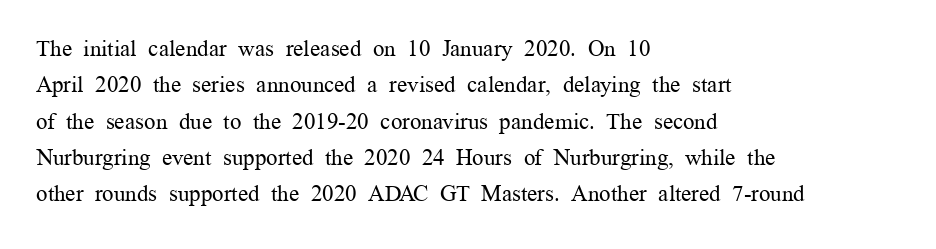
{"italic": "no", "bold": "no", "underline": "no", "align": "left", "line_spacing": "normal", "line_spacing_ratio": 1.58, "letter_spacing": "normal", "letter_spacing_em": 0.0, "glyph_px": 23}
